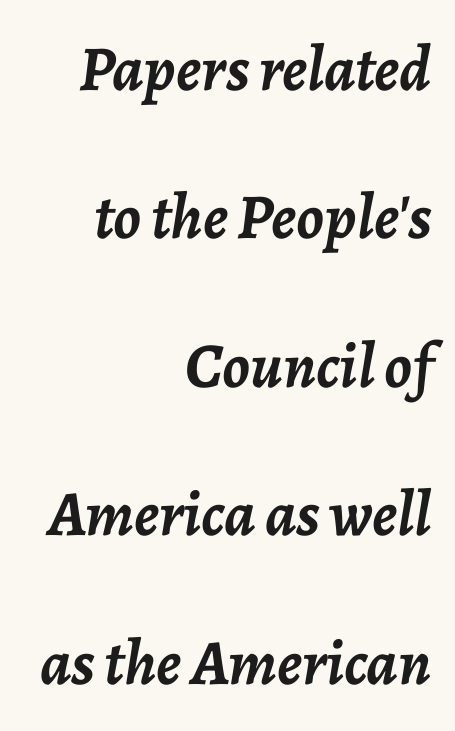
The image shows 64 px semibold type, italic (leaning right); set right-aligned, loose line spacing (2.32x), normal letter spacing, not underlined; low stroke contrast and a medium x-height.
